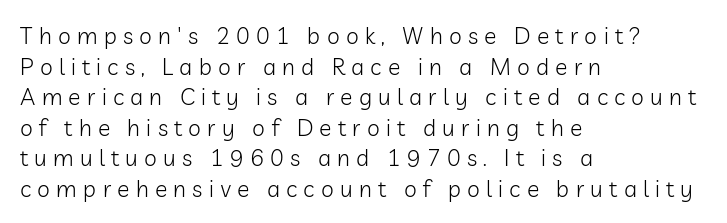
The image shows 23 px text type, upright; set left-aligned, normal line spacing (1.33x), unusually wide letter spacing (+0.27 em), not underlined.
